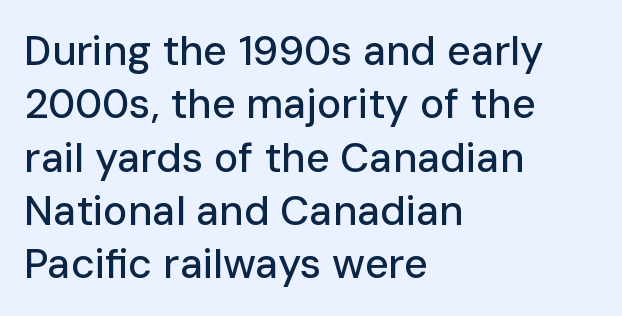
Q: Is the text italic (slanted)? A: No, it is upright.
Q: Is the typeface a serif or a sans-serif typeface? A: Sans-serif.
Q: Is the text underlined? A: No.
Q: How is the paragraph aligned? A: Left-aligned.
Q: Is the spacing between letters normal or unusually wide? A: Normal.
Q: Is the spacing between lines tight, normal or loose? A: Normal.
Q: Width (condensed, normal, or wide)? A: Normal.
Q: Stroke contrast? A: Low.
Q: x-height? A: Medium.
Q: Monospaced? A: No.
